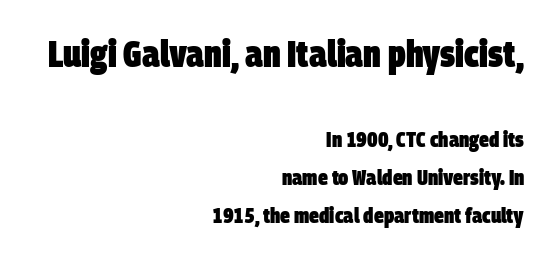
The image shows 38 px heavy, condensed sans-serif type; set right-aligned, line spacing 1.71x, normal letter spacing, not underlined; the first (top) block is 1.73x larger; low stroke contrast and a large x-height.
